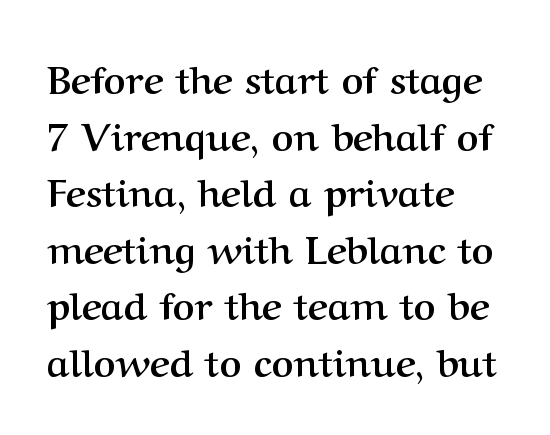
{"serif": "yes", "italic": "no", "bold": "yes", "weight": "semibold", "width": "normal", "stroke_contrast": "medium", "x_height": "medium", "monospaced": "no", "underline": "no", "align": "left", "line_spacing": "normal", "line_spacing_ratio": 1.49, "letter_spacing": "normal", "letter_spacing_em": 0.0, "glyph_px": 38}
